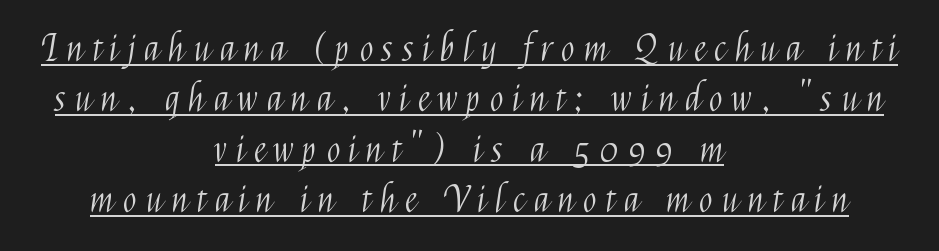
Q: Is the text bold? A: No.
Q: Is the text italic (slanted)? A: Yes.
Q: Is the typeface a serif or a sans-serif typeface? A: Sans-serif.
Q: Is the text underlined? A: Yes.
Q: How is the paragraph aligned? A: Centered.
Q: Is the spacing between letters normal or unusually wide? A: Unusually wide.
Q: Is the spacing between lines tight, normal or loose? A: Normal.
Q: Width (condensed, normal, or wide)? A: Condensed.
Q: Stroke contrast? A: Medium.
Q: x-height? A: Medium.
Q: Monospaced? A: No.
